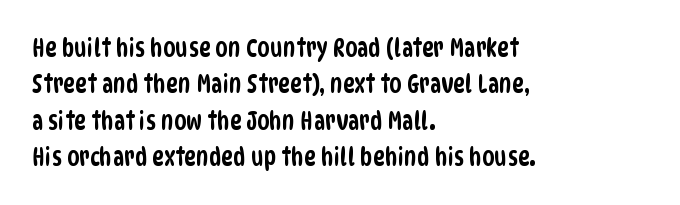
Q: Is the text underlined? A: No.
Q: How is the paragraph aligned? A: Left-aligned.
Q: Is the spacing between letters normal or unusually wide? A: Normal.
Q: Is the spacing between lines tight, normal or loose? A: Normal.
